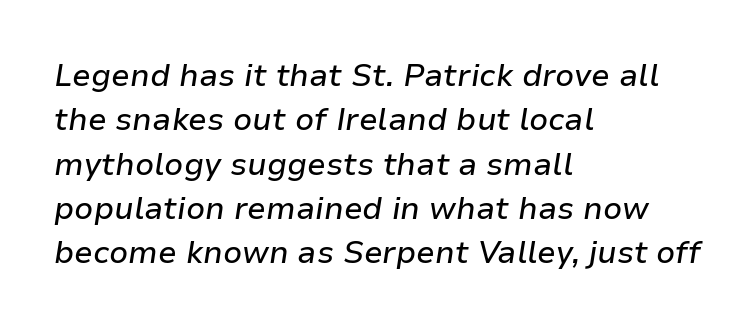
{"italic": "yes", "lean": "right", "slant_degrees": 9, "width": "normal", "stroke_contrast": "low", "x_height": "medium", "monospaced": "no", "underline": "no", "align": "left", "line_spacing": "normal", "line_spacing_ratio": 1.43, "letter_spacing": "normal", "letter_spacing_em": 0.0, "glyph_px": 31}
